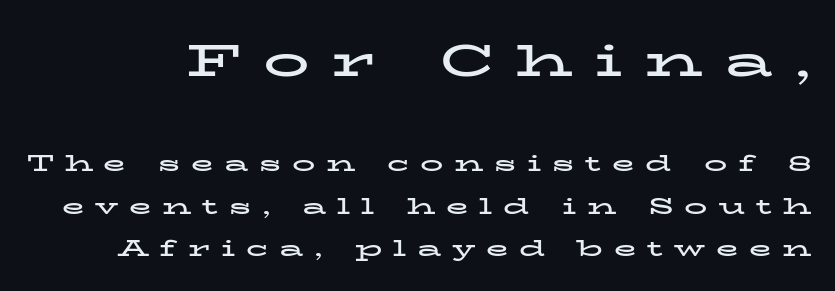
Q: Is the text bold? A: Yes.
Q: Is the text italic (slanted)? A: No, it is upright.
Q: Is the typeface a serif or a sans-serif typeface? A: Serif.
Q: Is the text underlined? A: No.
Q: Is the spacing between letters normal or unusually wide? A: Unusually wide.
Q: Which block of text is set in a larger size, the first (top) or the second (bottom)? A: The first (top) one.
Q: Width (condensed, normal, or wide)? A: Wide.
Q: Stroke contrast? A: Low.
Q: x-height? A: Medium.
Q: Monospaced? A: No.
